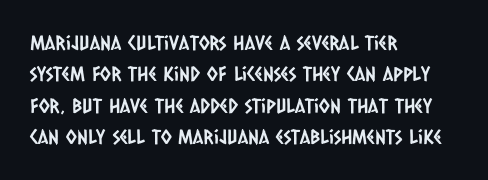
Q: Is the text underlined? A: No.
Q: How is the paragraph aligned? A: Left-aligned.
Q: Is the spacing between letters normal or unusually wide? A: Normal.
Q: Is the spacing between lines tight, normal or loose? A: Normal.
